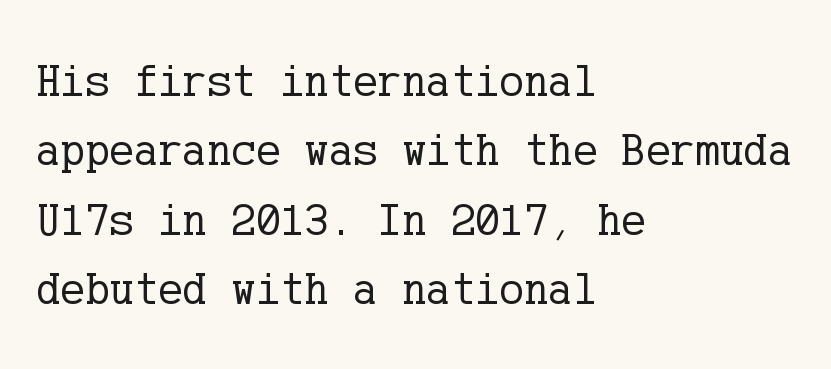
Q: Is the text bold? A: No.
Q: Is the text italic (slanted)? A: No, it is upright.
Q: Is the typeface a serif or a sans-serif typeface? A: Serif.
Q: Is the text underlined? A: No.
Q: How is the paragraph aligned? A: Left-aligned.
Q: Is the spacing between letters normal or unusually wide? A: Normal.
Q: Is the spacing between lines tight, normal or loose? A: Normal.
Q: Width (condensed, normal, or wide)? A: Normal.
Q: Stroke contrast? A: Low.
Q: x-height? A: Medium.
